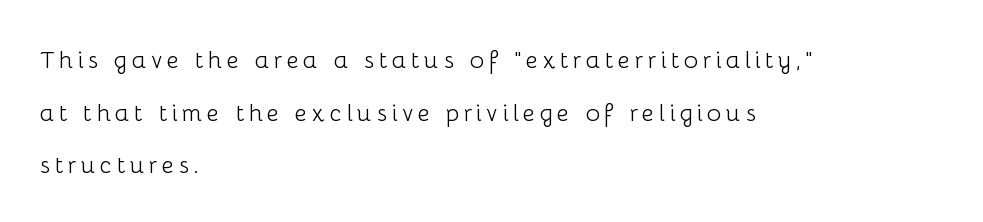
{"italic": "no", "bold": "no", "underline": "no", "align": "left", "line_spacing": "loose", "line_spacing_ratio": 2.19, "glyph_px": 24}
